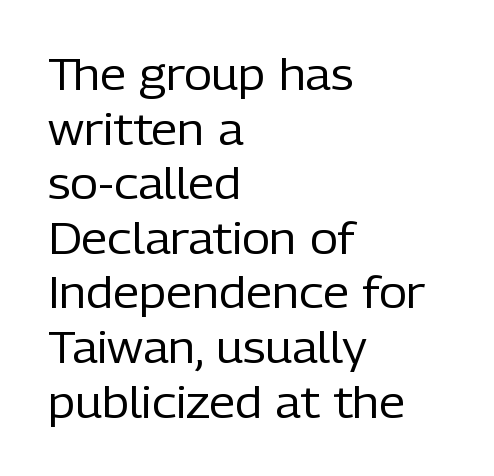
{"serif": "no", "italic": "no", "bold": "no", "weight": "regular", "width": "normal", "stroke_contrast": "low", "x_height": "medium", "monospaced": "no", "underline": "no", "align": "left", "line_spacing": "normal", "line_spacing_ratio": 1.27, "letter_spacing": "normal", "letter_spacing_em": 0.0, "glyph_px": 43}
